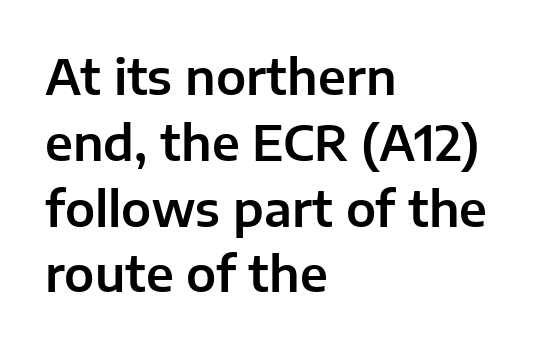
{"serif": "no", "italic": "no", "width": "normal", "stroke_contrast": "low", "x_height": "medium", "monospaced": "no", "underline": "no", "align": "left", "line_spacing": "normal", "line_spacing_ratio": 1.37, "letter_spacing": "normal", "letter_spacing_em": 0.0, "glyph_px": 48}
